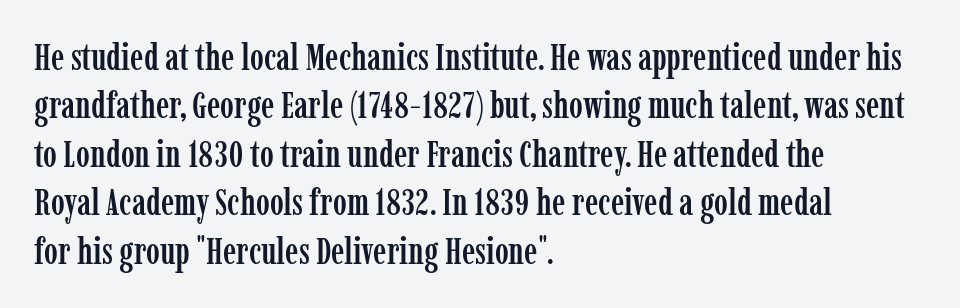
{"serif": "yes", "italic": "no", "width": "condensed", "stroke_contrast": "low", "x_height": "medium", "monospaced": "no", "underline": "no", "align": "left", "line_spacing": "normal", "line_spacing_ratio": 1.31, "letter_spacing": "normal", "letter_spacing_em": 0.0, "glyph_px": 37}
